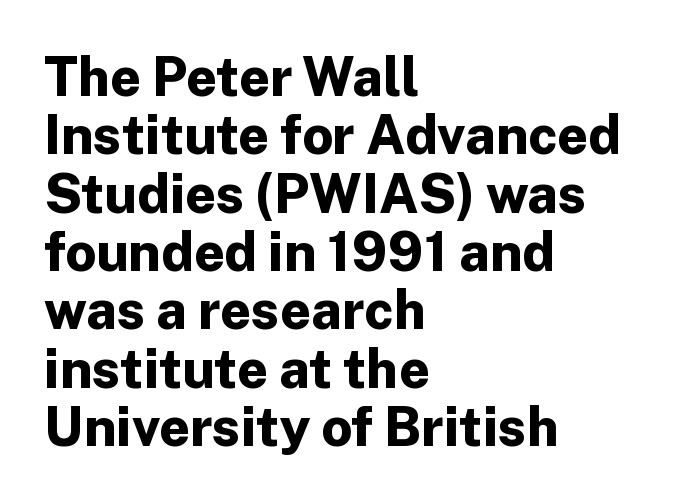
Q: Is the text bold? A: Yes.
Q: Is the text italic (slanted)? A: No, it is upright.
Q: Is the typeface a serif or a sans-serif typeface? A: Sans-serif.
Q: Is the text underlined? A: No.
Q: How is the paragraph aligned? A: Left-aligned.
Q: Is the spacing between letters normal or unusually wide? A: Normal.
Q: Is the spacing between lines tight, normal or loose? A: Tight.
Q: Width (condensed, normal, or wide)? A: Normal.
Q: Stroke contrast? A: Low.
Q: x-height? A: Medium.
Q: Monospaced? A: No.
